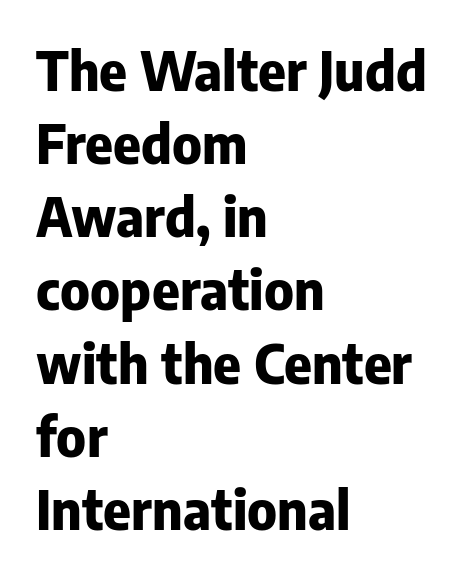
{"serif": "no", "italic": "no", "bold": "yes", "weight": "heavy", "width": "normal", "stroke_contrast": "low", "x_height": "medium", "monospaced": "no", "underline": "no", "align": "left", "line_spacing": "normal", "line_spacing_ratio": 1.38, "letter_spacing": "normal", "letter_spacing_em": 0.0, "glyph_px": 53}
